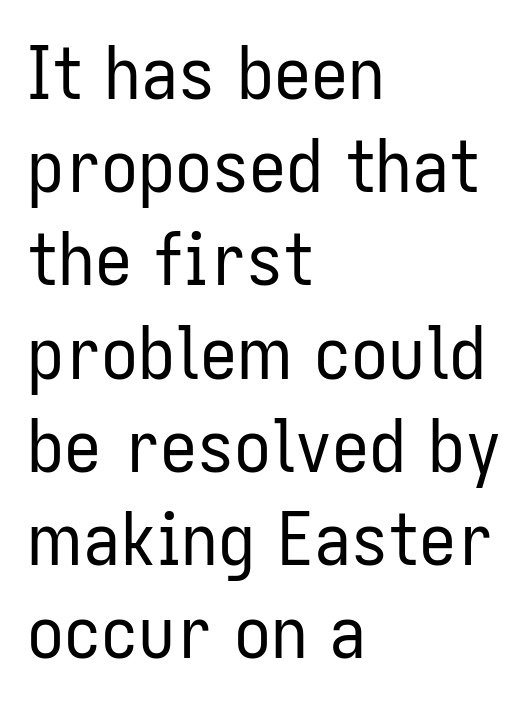
You could not count columns in this text — the font is proportionally spaced. Style check: upright. Reading down the column, the eye jumps a familiar distance to each next line. Observe the ordinary spacing: letters are neighbours, not strangers. If you drew a ruler down the left edge, every line would touch it.
